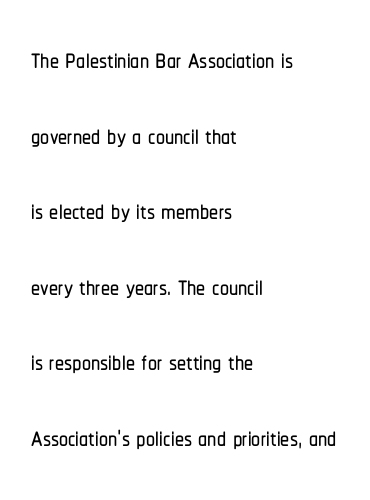
{"serif": "no", "italic": "no", "width": "condensed", "stroke_contrast": "low", "x_height": "medium", "monospaced": "no", "underline": "no", "align": "left", "line_spacing": "loose", "line_spacing_ratio": 2.1, "letter_spacing": "normal", "letter_spacing_em": 0.0, "glyph_px": 36}
